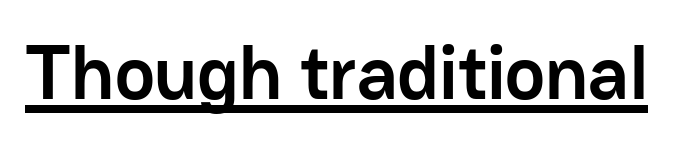
Q: Is the text bold? A: Yes.
Q: Is the text italic (slanted)? A: No, it is upright.
Q: Is the typeface a serif or a sans-serif typeface? A: Sans-serif.
Q: Is the text underlined? A: Yes.
Q: Is the spacing between letters normal or unusually wide? A: Normal.
Q: Width (condensed, normal, or wide)? A: Normal.
Q: Stroke contrast? A: Low.
Q: x-height? A: Medium.
Q: Monospaced? A: No.
